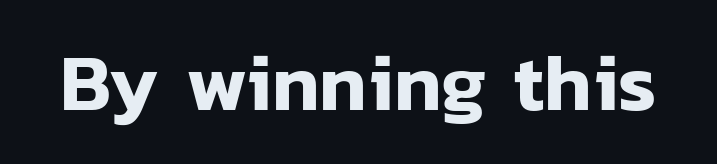
The type family on display is of the sans-serif kind. Short note: letters normally spaced. The rendering uses natural spacing where letterforms have individual widths. Unlike italic type, these characters show no tilt at all. The glyphs are unaccompanied by any horizontal stroke below them.
